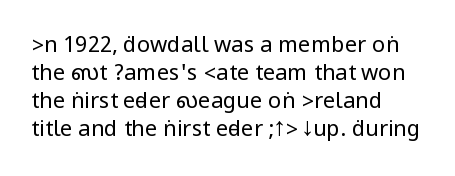
Q: Is the text bold? A: No.
Q: Is the text italic (slanted)? A: No, it is upright.
Q: Is the text underlined? A: No.
Q: How is the paragraph aligned? A: Left-aligned.
Q: Is the spacing between letters normal or unusually wide? A: Normal.
Q: Is the spacing between lines tight, normal or loose? A: Normal.
